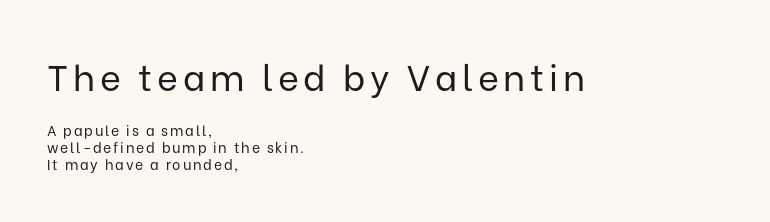
The image shows 36 px regular-weight sans-serif type, upright; set left-aligned, line spacing 1.21x, not underlined; the first (top) block is 2.57x larger; low stroke contrast and a medium x-height.
